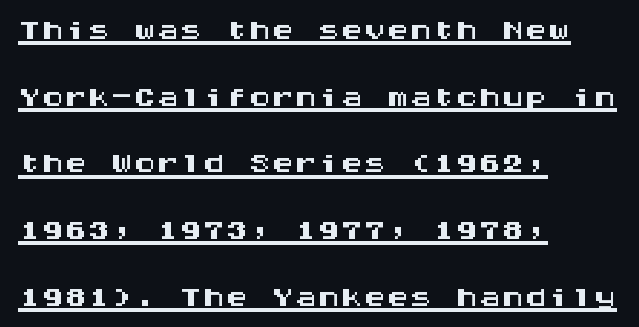
Q: Is the text italic (slanted)? A: No, it is upright.
Q: Is the typeface a serif or a sans-serif typeface? A: Sans-serif.
Q: Is the text underlined? A: Yes.
Q: How is the paragraph aligned? A: Left-aligned.
Q: Is the spacing between letters normal or unusually wide? A: Normal.
Q: Is the spacing between lines tight, normal or loose? A: Normal.
Q: Width (condensed, normal, or wide)? A: Wide.
Q: Stroke contrast? A: Medium.
Q: x-height? A: Large.
Q: Monospaced? A: Yes.
